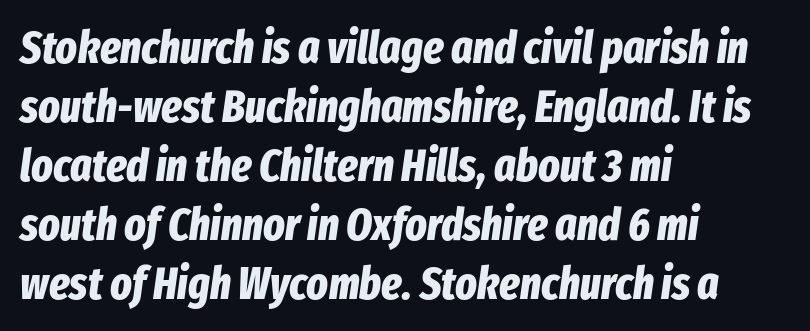
Which margin do the lines hug? The left one — the right edge is uneven. The vertical gap from one line to the next is medium. The rendering uses a bold face; every stroke is thick and dark. The space directly below the letters is spotless. The face used here is rendered with its standard letterfit.
